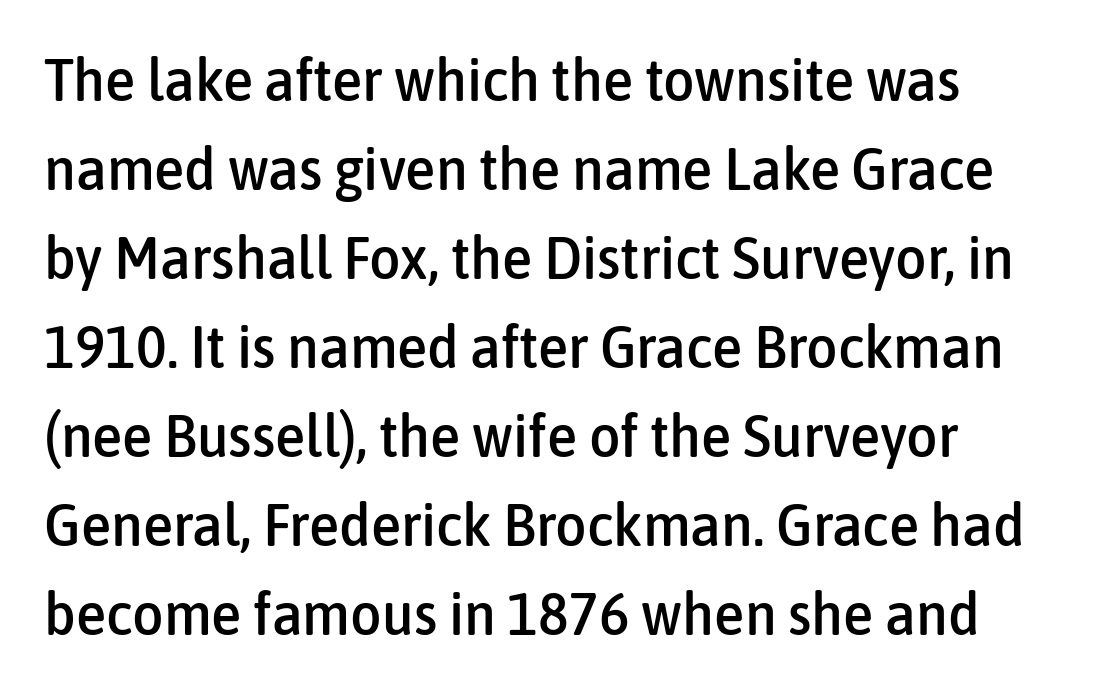
Ordinary non-slanted type is in use. Unlike a traditional serif, this face leaves its strokes unadorned. Notice how descenders clear the ascenders below comfortably — that's standard leading. Do the characters align in a grid? No, the font is proportional. Glyph-to-glyph distance matches everyday printed text. The specimen omits any rule beneath the text block's lines.
